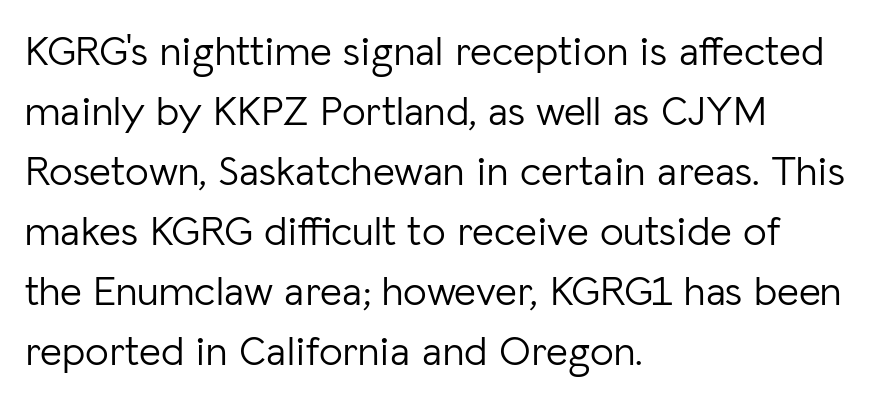
{"serif": "no", "italic": "no", "bold": "no", "weight": "light", "width": "normal", "stroke_contrast": "low", "x_height": "medium", "monospaced": "no", "underline": "no", "align": "left", "line_spacing": "normal", "line_spacing_ratio": 1.43, "letter_spacing": "normal", "letter_spacing_em": 0.0, "glyph_px": 42}
